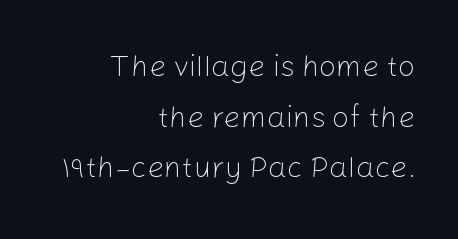
Q: Is the text bold? A: No.
Q: Is the text italic (slanted)? A: No, it is upright.
Q: Is the typeface a serif or a sans-serif typeface? A: Sans-serif.
Q: Is the text underlined? A: No.
Q: How is the paragraph aligned? A: Right-aligned.
Q: Is the spacing between letters normal or unusually wide? A: Normal.
Q: Is the spacing between lines tight, normal or loose? A: Normal.
Q: Width (condensed, normal, or wide)? A: Normal.
Q: Stroke contrast? A: Low.
Q: x-height? A: Medium.
Q: Monospaced? A: No.
